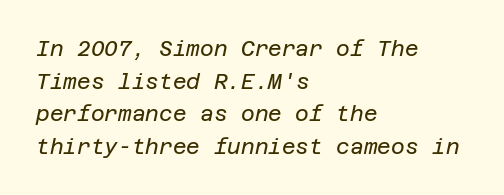
The image shows 21 px text type, italic (leaning right); set left-aligned, normal line spacing (1.55x), normal letter spacing, not underlined.
